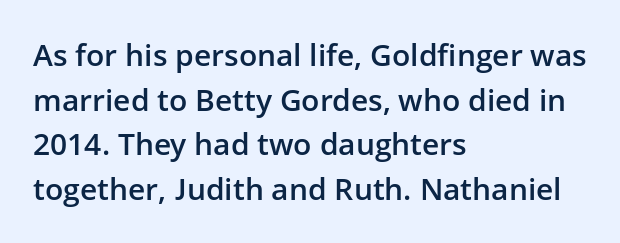
{"serif": "no", "italic": "no", "bold": "semi", "weight": "semibold", "width": "normal", "stroke_contrast": "low", "x_height": "medium", "monospaced": "no", "underline": "no", "align": "left", "line_spacing": "normal", "line_spacing_ratio": 1.49, "letter_spacing": "normal", "letter_spacing_em": 0.0, "glyph_px": 30}
